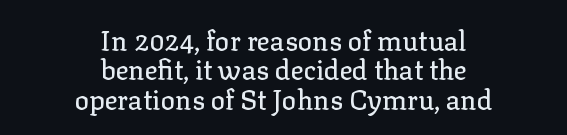
Is the block centered? Yes — each line is placed symmetrically about the middle. Notice how the stems are strictly vertical — no italics here. The passage shown stacks its lines with hardly any gap. Unmarked baselines from the first word to the last.
